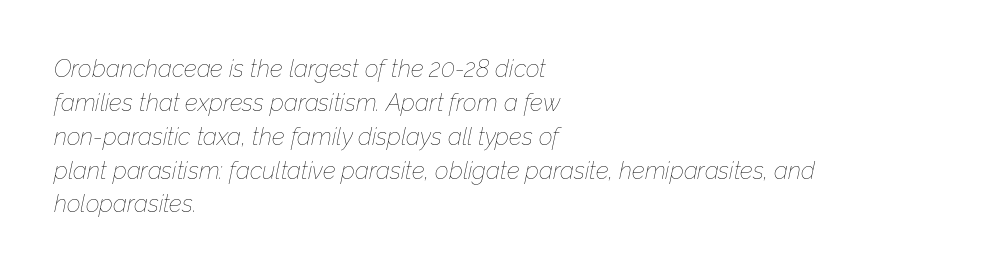
This block has exactly the height ordinary leading produces. Designer's note — italics engaged. This rendering uses left alignment, leaving the right contour irregular. Descenders hang freely into open space. Weight: regular or lighter.
